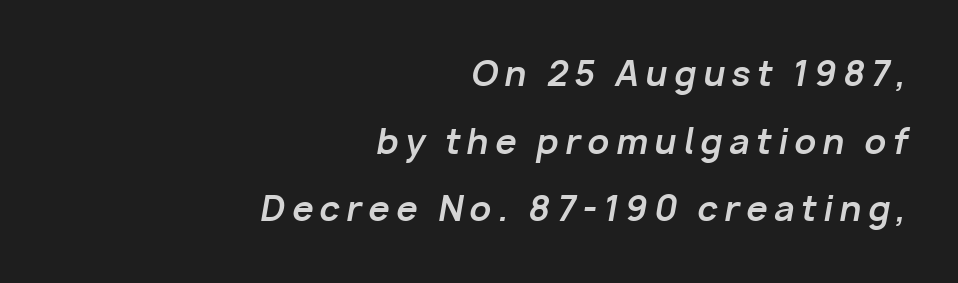
The image shows 34 px bold type, italic (leaning right); set right-aligned, loose line spacing (1.99x), not underlined; low stroke contrast and a medium x-height.
